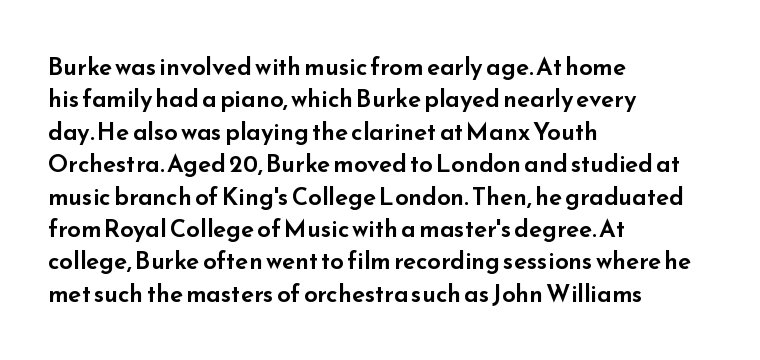
Glyph-to-glyph distance matches everyday printed text. Teacher's note: observe the even left margin — that is flush-left alignment. Type without underlining. This sample keeps an unexceptional amount of space between lines. This is roman type, the default non-slanted kind.
